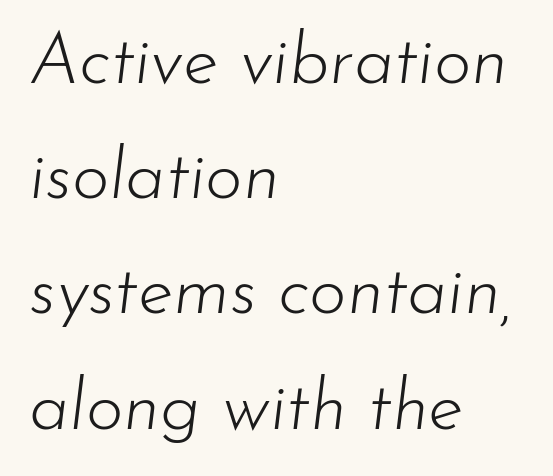
Tracking here is standard; glyphs follow each other at the usual distance. Varying glyph widths throughout — classic text-font behaviour. This is oblique type, the kind used for emphasis or titles. Line spacing here is normal.
